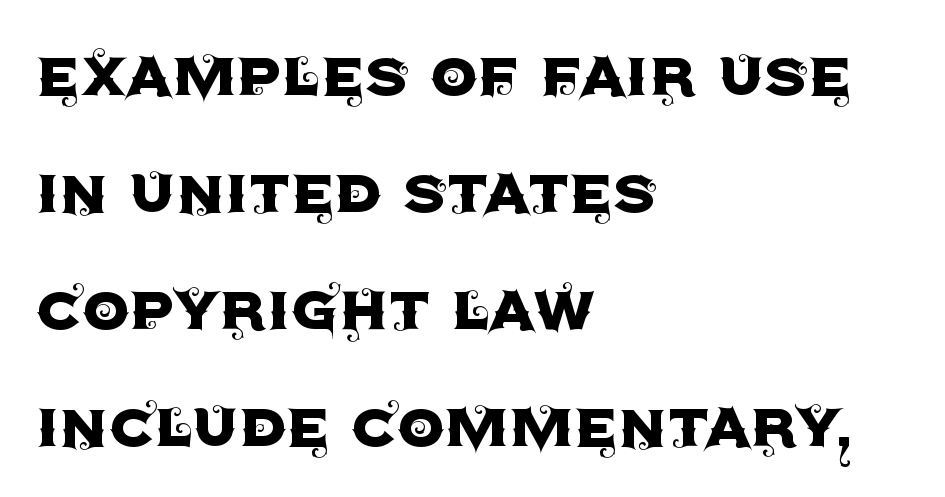
{"serif": "no", "italic": "no", "width": "normal", "x_height": "large", "monospaced": "no", "underline": "no", "align": "left", "line_spacing": "normal", "line_spacing_ratio": 1.56, "letter_spacing": "normal", "letter_spacing_em": 0.0, "glyph_px": 75}
